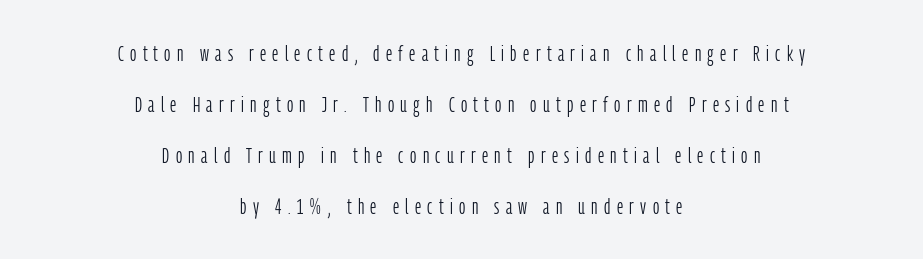
Q: Is the text bold? A: No.
Q: Is the text italic (slanted)? A: No, it is upright.
Q: Is the text underlined? A: No.
Q: How is the paragraph aligned? A: Centered.
Q: Is the spacing between letters normal or unusually wide? A: Unusually wide.
Q: Is the spacing between lines tight, normal or loose? A: Loose.
